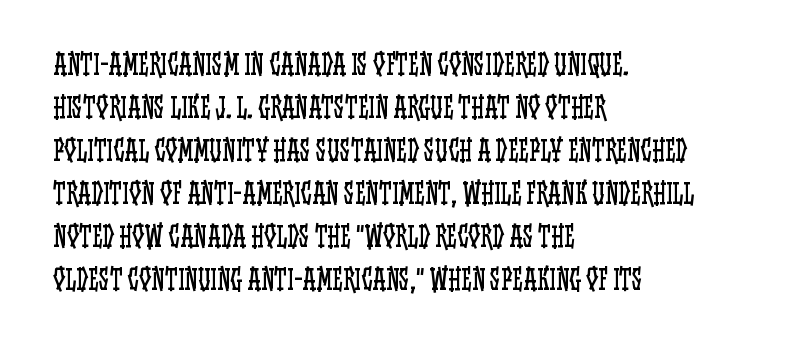
{"italic": "no", "bold": "no", "underline": "no", "align": "left", "line_spacing": "normal", "line_spacing_ratio": 1.59, "letter_spacing": "normal", "letter_spacing_em": 0.0, "glyph_px": 27}
